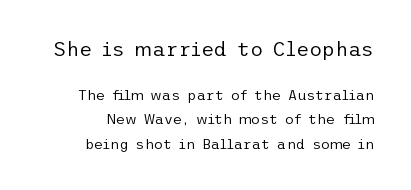
{"italic": "no", "bold": "no", "underline": "no", "line_spacing_ratio": 1.72, "letter_spacing": "normal", "letter_spacing_em": 0.0, "larger_block": "first", "size_ratio": 1.43, "glyph_px": 20}
